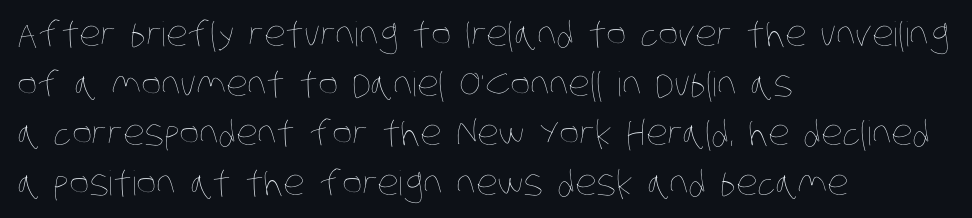
Q: Is the text bold? A: No.
Q: Is the text underlined? A: No.
Q: How is the paragraph aligned? A: Left-aligned.
Q: Is the spacing between letters normal or unusually wide? A: Normal.
Q: Is the spacing between lines tight, normal or loose? A: Normal.
Q: Width (condensed, normal, or wide)? A: Condensed.
Q: Stroke contrast? A: Low.
Q: x-height? A: Large.
Q: Monospaced? A: No.
